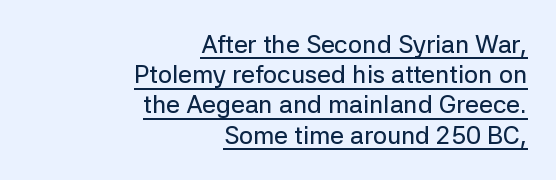
Q: Is the text italic (slanted)? A: No, it is upright.
Q: Is the text underlined? A: Yes.
Q: How is the paragraph aligned? A: Right-aligned.
Q: Is the spacing between letters normal or unusually wide? A: Normal.
